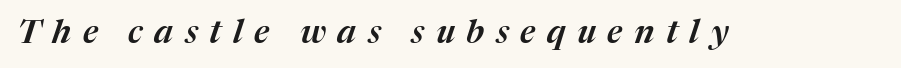
The image shows 33 px text type, italic (leaning right); set unusually wide letter spacing (+0.35 em), not underlined; medium stroke contrast and a medium x-height.
